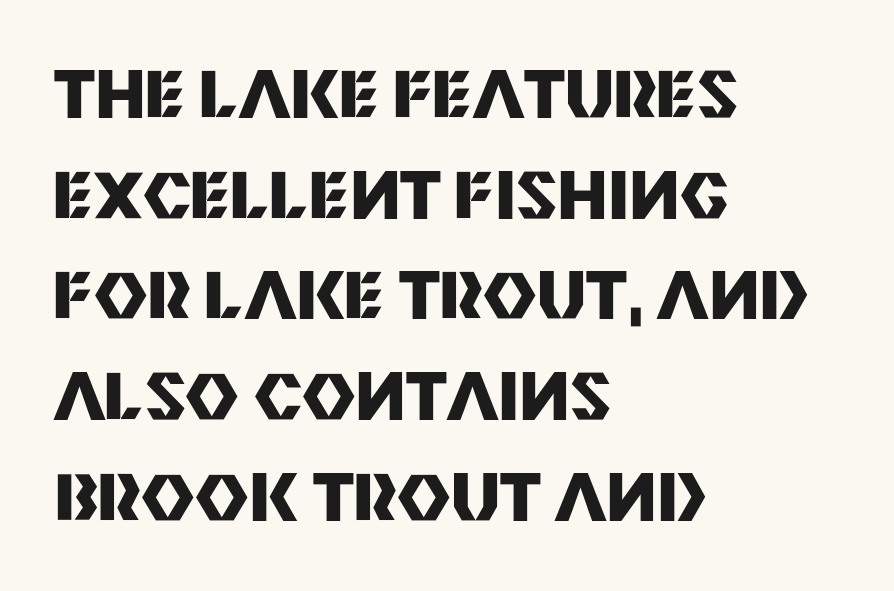
{"serif": "no", "italic": "no", "bold": "yes", "weight": "heavy", "width": "normal", "stroke_contrast": "medium", "x_height": "large", "monospaced": "no", "underline": "no", "align": "left", "line_spacing": "normal", "line_spacing_ratio": 1.55, "letter_spacing": "normal", "letter_spacing_em": 0.0, "glyph_px": 65}
